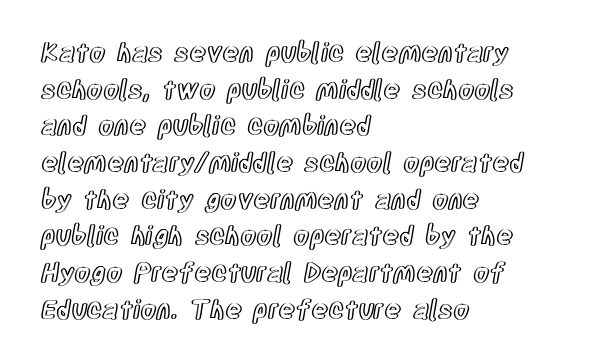
{"underline": "no", "align": "left", "line_spacing": "normal", "line_spacing_ratio": 1.41, "letter_spacing": "normal", "letter_spacing_em": 0.0, "glyph_px": 26}
